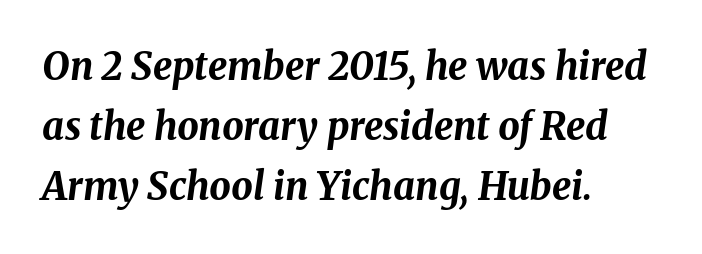
The image shows 38 px bold type, italic (leaning right); set left-aligned, normal line spacing (1.58x), normal letter spacing, not underlined; medium stroke contrast and a medium x-height.
